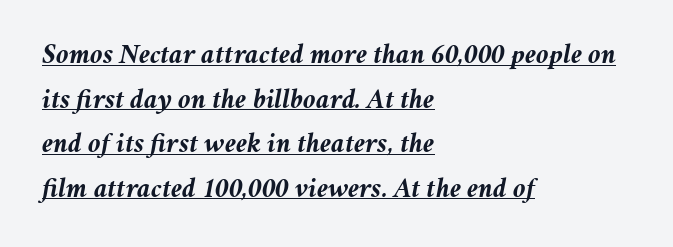
{"italic": "yes", "lean": "right", "slant_degrees": 11, "bold": "yes", "weight": "semibold", "width": "normal", "stroke_contrast": "medium", "x_height": "medium", "monospaced": "no", "underline": "yes", "align": "left", "line_spacing": "normal", "line_spacing_ratio": 1.59, "letter_spacing": "normal", "letter_spacing_em": 0.0, "glyph_px": 28}
